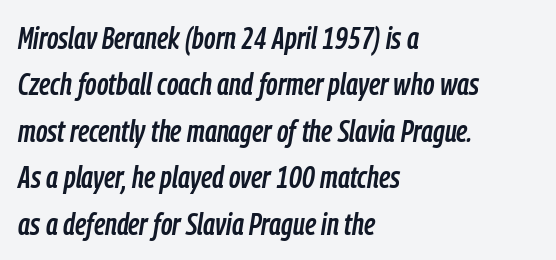
Descenders hang freely into open space. The axis of the letterforms is tilted away from vertical. The line texture is even and compact thanks to regular tracking. Vertically, the passage feels balanced, rows spaced as you'd expect.
